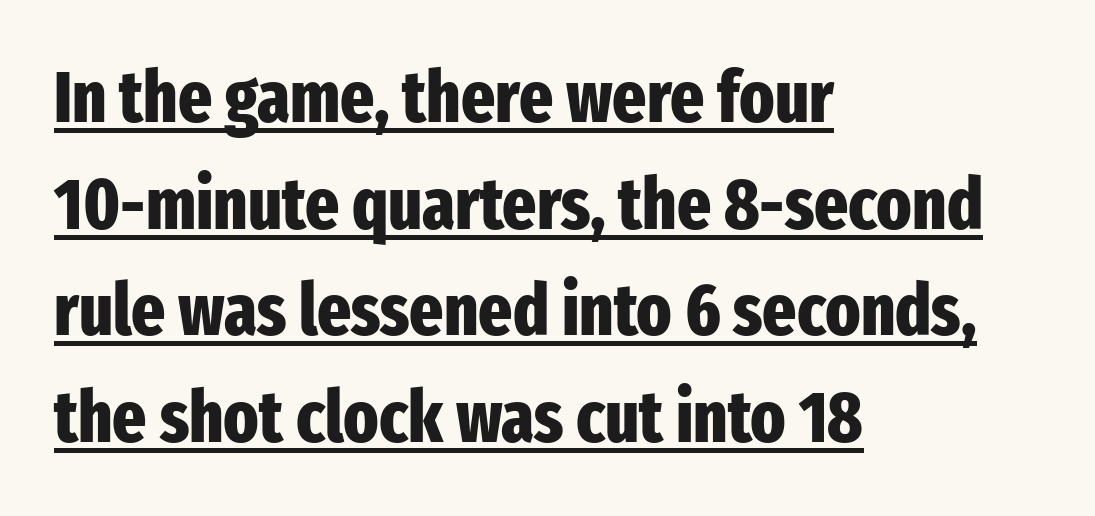
{"serif": "no", "italic": "no", "bold": "yes", "weight": "heavy", "width": "condensed", "stroke_contrast": "low", "x_height": "medium", "monospaced": "no", "underline": "yes", "align": "left", "line_spacing": "normal", "line_spacing_ratio": 1.48, "letter_spacing": "normal", "letter_spacing_em": 0.0, "glyph_px": 72}
